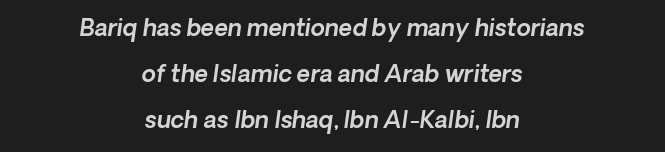
{"underline": "no", "align": "center", "line_spacing": "loose", "line_spacing_ratio": 1.99, "letter_spacing": "normal", "letter_spacing_em": 0.0, "glyph_px": 23}
